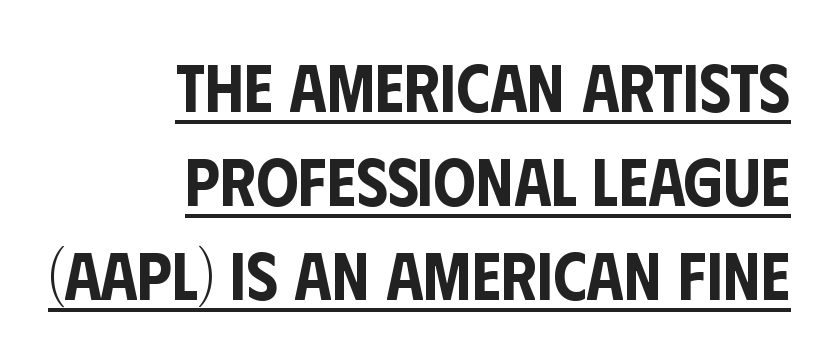
The image shows 67 px condensed sans-serif type, upright; set right-aligned, normal line spacing (1.4x), normal letter spacing, underlined; low stroke contrast and a large x-height.
